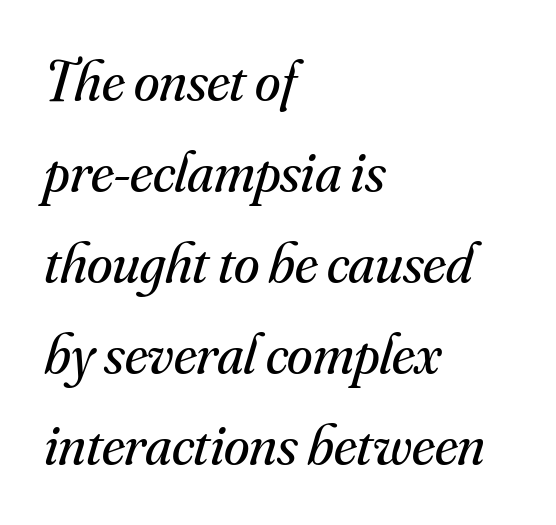
The image shows 58 px regular-weight serif type, italic (leaning right); set left-aligned, normal line spacing (1.57x), normal letter spacing, not underlined; medium stroke contrast and a small x-height.
